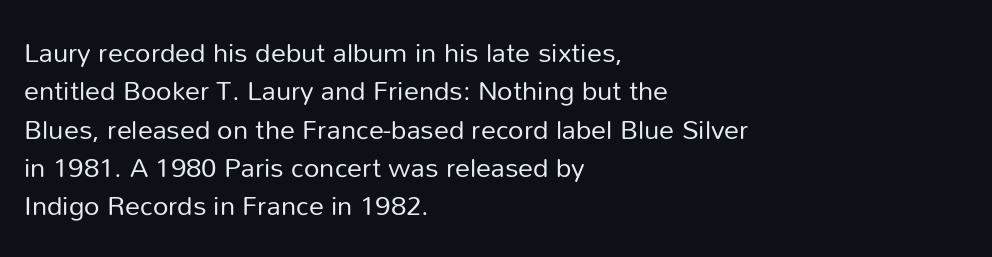
{"italic": "no", "bold": "no", "underline": "no", "align": "left", "line_spacing": "normal", "line_spacing_ratio": 1.42, "letter_spacing": "normal", "letter_spacing_em": 0.0, "glyph_px": 27}
